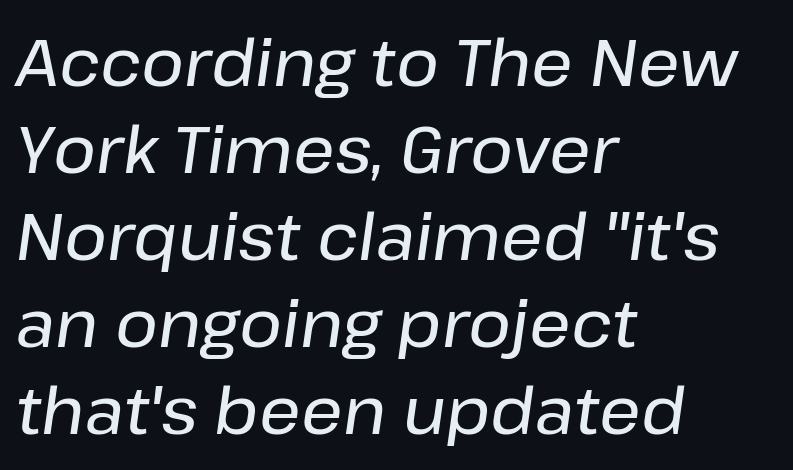
{"italic": "yes", "lean": "right", "slant_degrees": 8, "width": "normal", "stroke_contrast": "low", "x_height": "medium", "monospaced": "no", "underline": "no", "align": "left", "line_spacing": "normal", "line_spacing_ratio": 1.34, "letter_spacing": "normal", "letter_spacing_em": 0.0, "glyph_px": 65}
